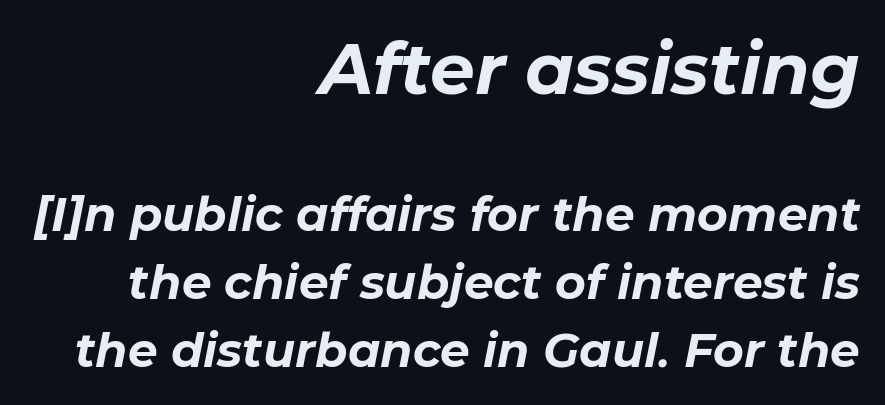
Horizontal alignment here is rightward, an uncommon choice for prose. The face used here is proportionally spaced, like ordinary book or web type. Check under the words: just untouched page. This rendering leaves character spacing at its baseline value. Emphasis by weight is at full strength: bold.
